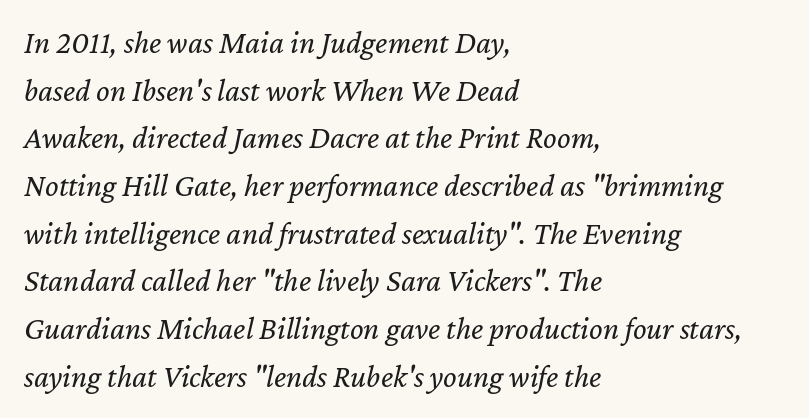
Q: Is the text bold? A: No.
Q: Is the text italic (slanted)? A: Yes, it leans right by about 12 degrees.
Q: Is the text underlined? A: No.
Q: How is the paragraph aligned? A: Left-aligned.
Q: Is the spacing between letters normal or unusually wide? A: Normal.
Q: Is the spacing between lines tight, normal or loose? A: Normal.
Q: Width (condensed, normal, or wide)? A: Normal.
Q: Stroke contrast? A: Low.
Q: x-height? A: Medium.
Q: Monospaced? A: No.
